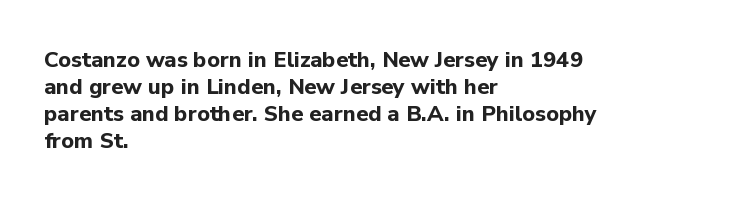
A typesetter would mark this as roman, not italic. What stands out about the letter spacing? Nothing — it is the standard amount. The baseline area is clear. Caption: bold face, heavy strokes.
